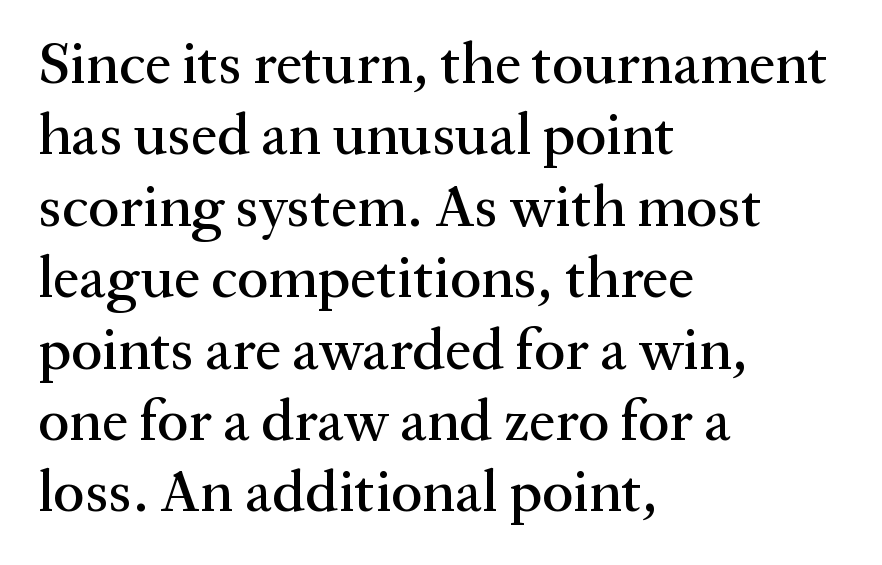
Q: Is the text italic (slanted)? A: No, it is upright.
Q: Is the typeface a serif or a sans-serif typeface? A: Serif.
Q: Is the text underlined? A: No.
Q: How is the paragraph aligned? A: Left-aligned.
Q: Is the spacing between letters normal or unusually wide? A: Normal.
Q: Width (condensed, normal, or wide)? A: Normal.
Q: Stroke contrast? A: Medium.
Q: x-height? A: Medium.
Q: Monospaced? A: No.
